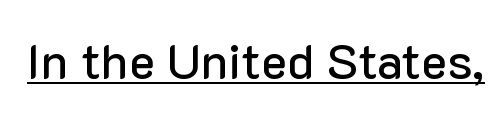
The image shows 49 px sans-serif type, upright; set normal letter spacing, underlined; low stroke contrast and a medium x-height.
